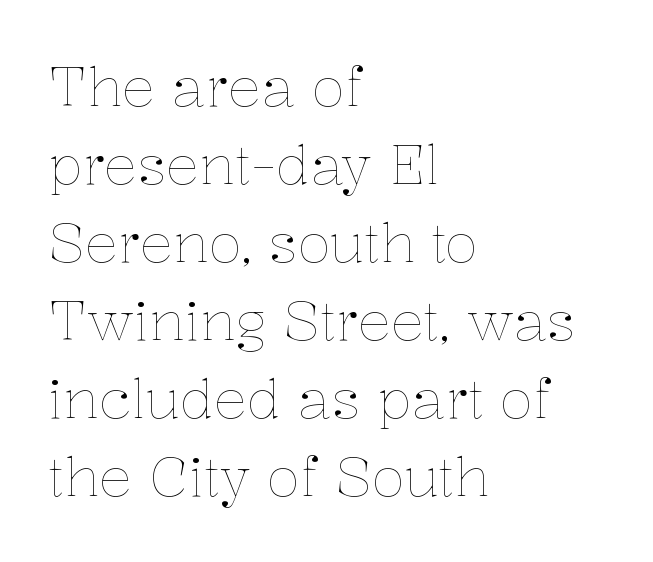
Spacing between characters is what you'd get straight out of the box. The string is rendered with underlining switched off. The passage shown is typed in a proportional face where columns would drift. Designer's note — italics off, roman on.
